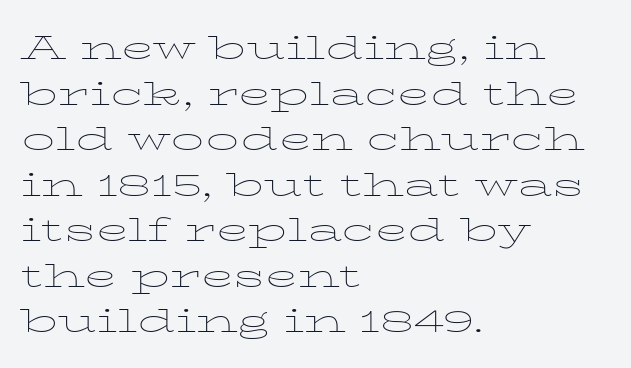
{"serif": "yes", "italic": "no", "bold": "no", "weight": "thin", "width": "wide", "stroke_contrast": "low", "x_height": "medium", "monospaced": "no", "underline": "no", "align": "left", "line_spacing": "normal", "line_spacing_ratio": 1.38, "letter_spacing": "normal", "letter_spacing_em": 0.0, "glyph_px": 33}
